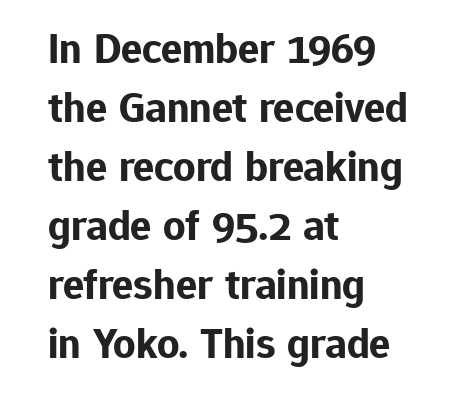
Q: Is the text bold? A: Yes.
Q: Is the text italic (slanted)? A: No, it is upright.
Q: Is the typeface a serif or a sans-serif typeface? A: Sans-serif.
Q: Is the text underlined? A: No.
Q: How is the paragraph aligned? A: Left-aligned.
Q: Is the spacing between letters normal or unusually wide? A: Normal.
Q: Is the spacing between lines tight, normal or loose? A: Normal.
Q: Width (condensed, normal, or wide)? A: Normal.
Q: Stroke contrast? A: Low.
Q: x-height? A: Medium.
Q: Monospaced? A: No.
